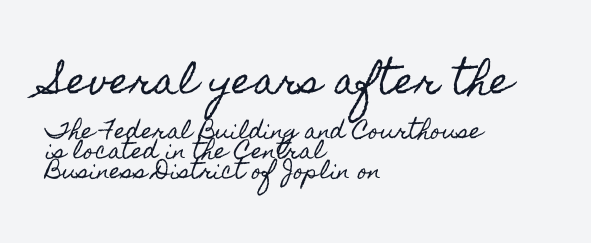
The image shows 36 px condensed type; set left-aligned, tight line spacing (0.97x), normal letter spacing, not underlined; the first (top) block is 1.71x larger; a small x-height.
